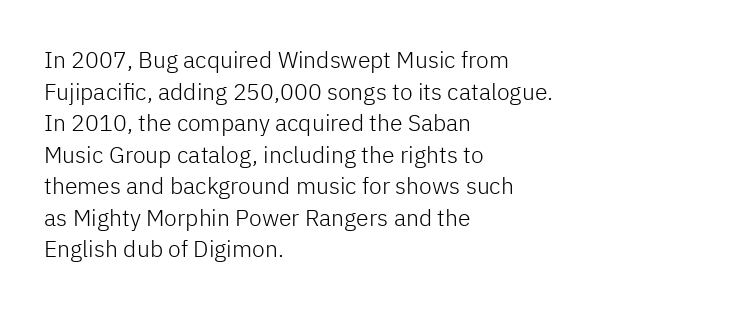
The strokes are not fattened; the text isn't bold. Beneath every word, the page is bare. Every row of glyphs begins at an identical x-position on the left. In terms of posture, this sample is upright.
